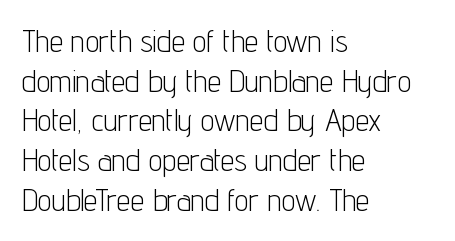
Q: Is the text bold? A: No.
Q: Is the text italic (slanted)? A: No, it is upright.
Q: Is the typeface a serif or a sans-serif typeface? A: Sans-serif.
Q: Is the text underlined? A: No.
Q: How is the paragraph aligned? A: Left-aligned.
Q: Is the spacing between letters normal or unusually wide? A: Normal.
Q: Is the spacing between lines tight, normal or loose? A: Normal.
Q: Width (condensed, normal, or wide)? A: Condensed.
Q: Stroke contrast? A: Low.
Q: x-height? A: Medium.
Q: Monospaced? A: No.
